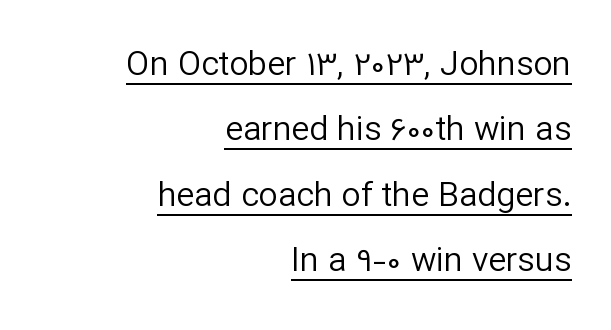
Beneath each row of characters lies a ruled line. The axis of the letterforms is exactly vertical. Each new line begins a long way beneath the previous one. Unbolded letterforms with no extra heft.
